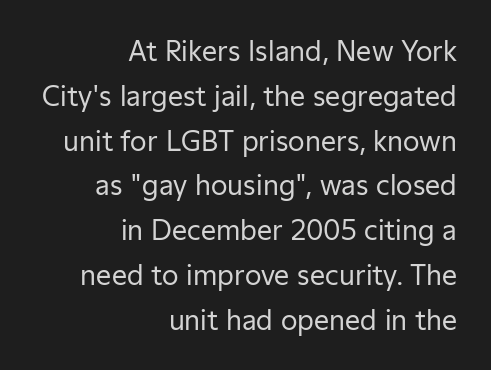
The image shows 27 px text type, upright; set right-aligned, normal line spacing (1.66x), normal letter spacing, not underlined.
